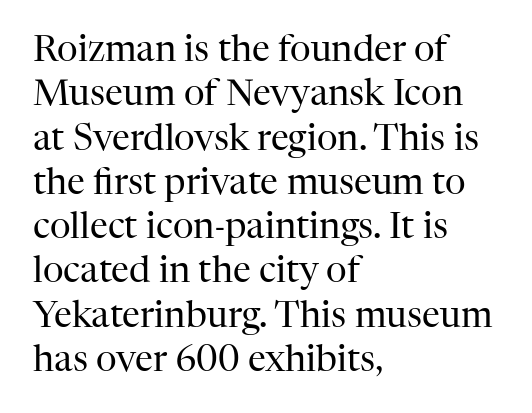
{"serif": "yes", "italic": "no", "bold": "no", "weight": "regular", "width": "normal", "stroke_contrast": "high", "x_height": "medium", "monospaced": "no", "underline": "no", "align": "left", "line_spacing_ratio": 1.23, "letter_spacing": "normal", "letter_spacing_em": 0.0, "glyph_px": 36}
